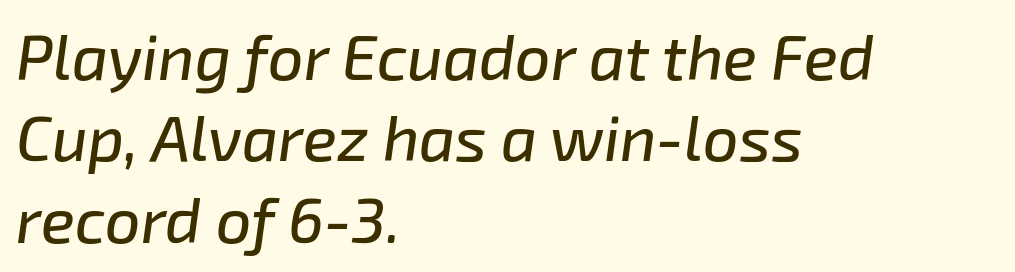
The image shows 63 px text type, italic (leaning right); set left-aligned, normal line spacing (1.29x), normal letter spacing, not underlined; low stroke contrast and a medium x-height.
